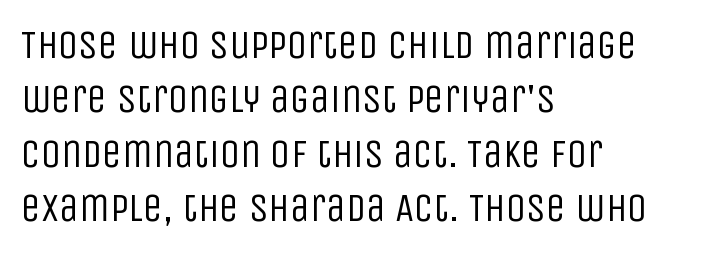
Do the letters lean? They stand straight. Leading matches the norm, producing a regular column. Nothing sits at the stroke ends, so this counts as sans-serif. This reads as an unemphasized weight, regular at the heaviest. A typesetter would call this zero additional tracking.
